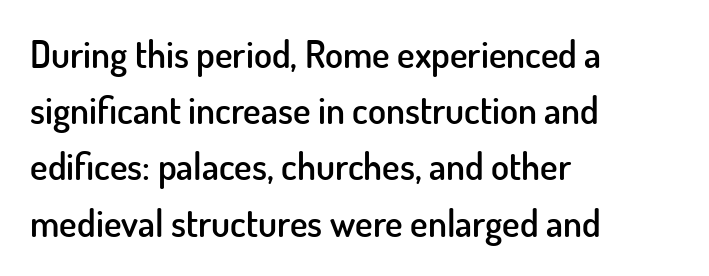
{"serif": "no", "italic": "no", "bold": "semi", "weight": "semibold", "width": "normal", "stroke_contrast": "low", "x_height": "small", "monospaced": "no", "underline": "no", "align": "left", "line_spacing": "normal", "line_spacing_ratio": 1.52, "letter_spacing": "normal", "letter_spacing_em": 0.0, "glyph_px": 37}
